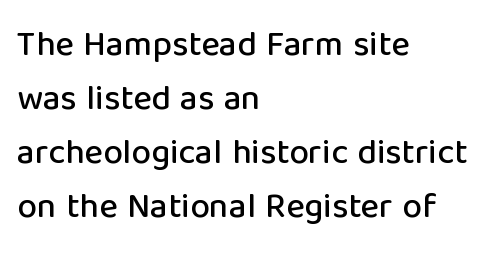
Q: Is the text italic (slanted)? A: No, it is upright.
Q: Is the typeface a serif or a sans-serif typeface? A: Sans-serif.
Q: Is the text underlined? A: No.
Q: How is the paragraph aligned? A: Left-aligned.
Q: Is the spacing between letters normal or unusually wide? A: Normal.
Q: Is the spacing between lines tight, normal or loose? A: Normal.
Q: Width (condensed, normal, or wide)? A: Normal.
Q: Stroke contrast? A: Low.
Q: x-height? A: Medium.
Q: Monospaced? A: No.
